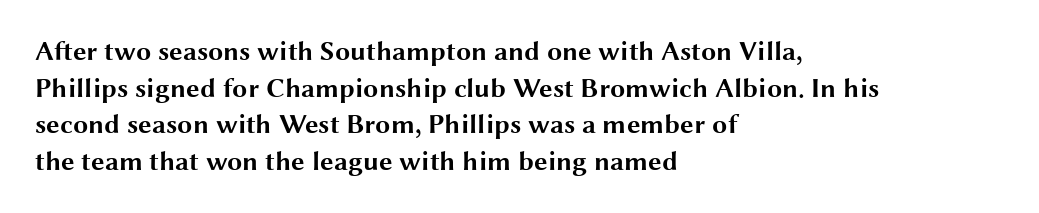
{"italic": "no", "bold": "yes", "underline": "no", "align": "left", "line_spacing": "normal", "line_spacing_ratio": 1.36, "letter_spacing": "normal", "letter_spacing_em": 0.0, "glyph_px": 27}
